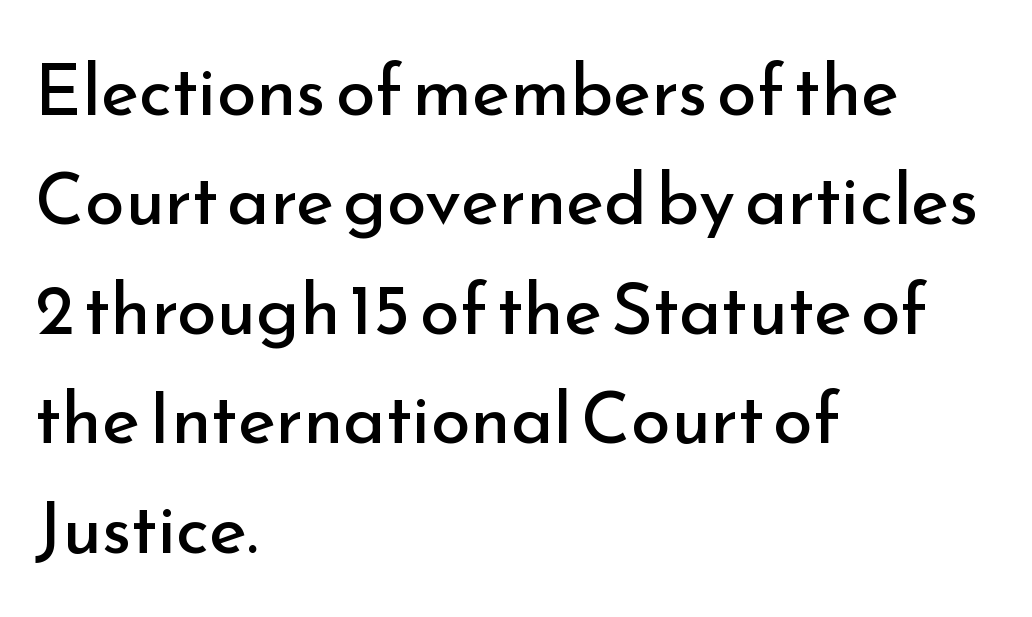
The image shows 72 px regular-weight sans-serif type, upright; set left-aligned, normal line spacing (1.52x), normal letter spacing, not underlined; low stroke contrast and a small x-height.
